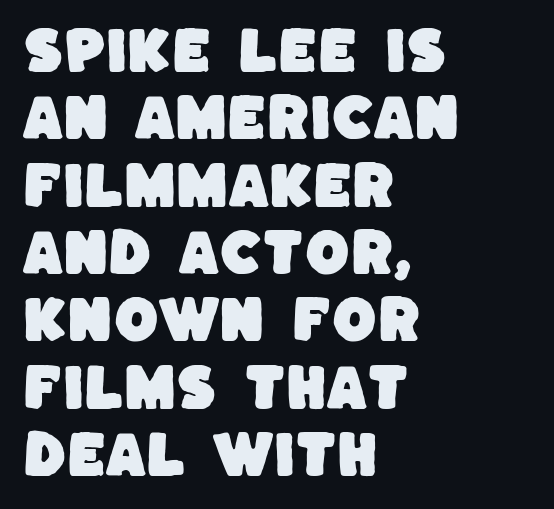
Words appear dense and cohesive because spacing is normal. The face used here is proportionally spaced, like ordinary book or web type. One glance says typical: line gaps are just what's usual. The rag falls on the right side of this text block. Descender tails drop into unmarked territory.
